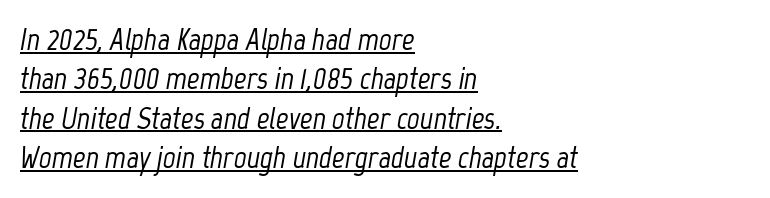
The image shows 31 px condensed type, italic (leaning right); set left-aligned, normal line spacing (1.27x), normal letter spacing, underlined; low stroke contrast and a medium x-height.
